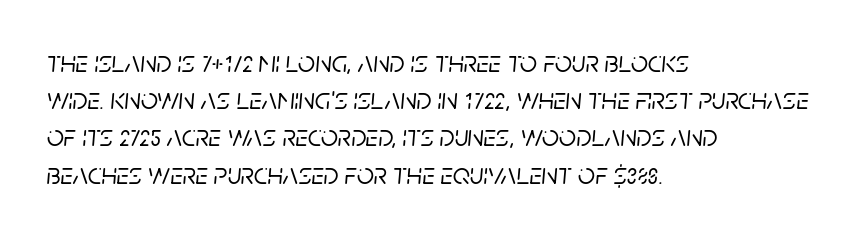
Leftover space on each line is placed entirely after the last word. Note the varied advance widths — an 'i' is clearly narrower than an 'm'. Honestly, there is no underline to notice here at all. The letters are slanted; this is an italic face. Is the letter spacing exaggerated? No — it looks like the ordinary default.
